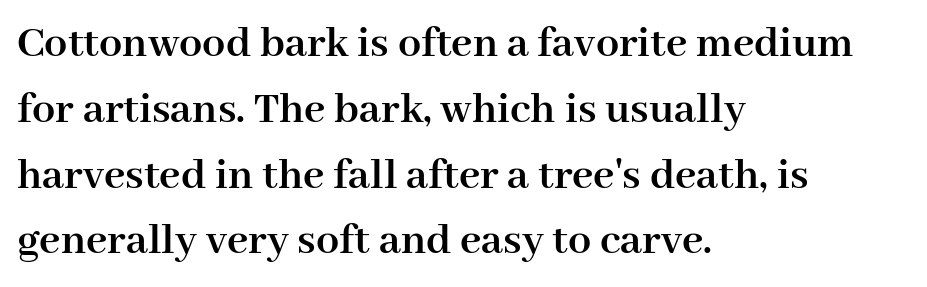
Q: Is the text bold? A: Yes.
Q: Is the text italic (slanted)? A: No, it is upright.
Q: Is the typeface a serif or a sans-serif typeface? A: Serif.
Q: Is the text underlined? A: No.
Q: How is the paragraph aligned? A: Left-aligned.
Q: Is the spacing between letters normal or unusually wide? A: Normal.
Q: Is the spacing between lines tight, normal or loose? A: Normal.
Q: Width (condensed, normal, or wide)? A: Normal.
Q: Stroke contrast? A: High.
Q: x-height? A: Medium.
Q: Monospaced? A: No.
